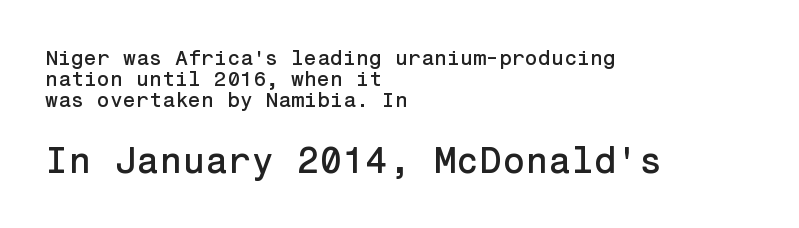
Q: Is the text italic (slanted)? A: No, it is upright.
Q: Is the typeface a serif or a sans-serif typeface? A: Sans-serif.
Q: Is the text underlined? A: No.
Q: How is the paragraph aligned? A: Left-aligned.
Q: Is the spacing between letters normal or unusually wide? A: Normal.
Q: Is the spacing between lines tight, normal or loose? A: Tight.
Q: Which block of text is set in a larger size, the first (top) or the second (bottom)? A: The second (bottom) one.
Q: Width (condensed, normal, or wide)? A: Normal.
Q: Stroke contrast? A: Low.
Q: x-height? A: Medium.
